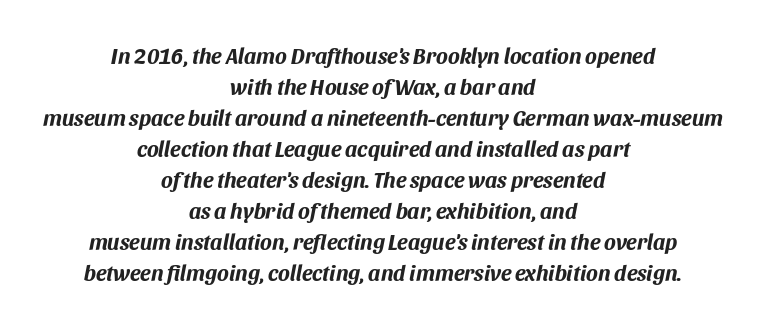
These lines carry a lot of weight — the face is fully bold. The compositor balanced each line on the midline. Vertically, the passage feels balanced, rows spaced as you'd expect. Honestly, there is no underline to notice here at all. In terms of posture, this sample is oblique. Letter spacing: default.
